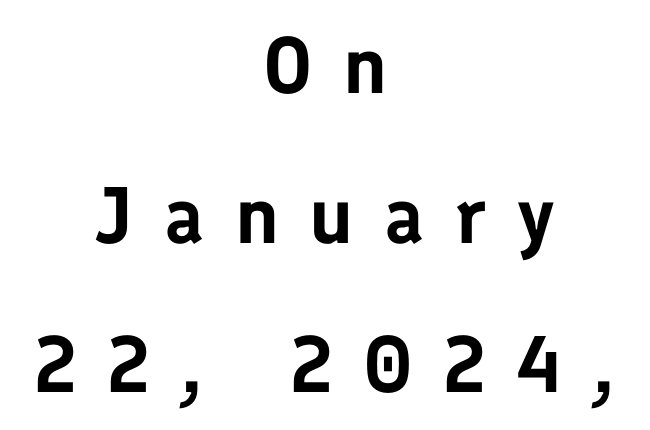
The image shows 80 px sans-serif type, upright; set centered, line spacing 1.87x, unusually wide letter spacing (+0.38 em), not underlined; low stroke contrast and a medium x-height.
